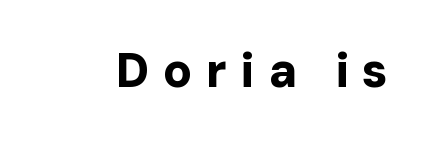
Q: Is the text bold? A: Yes.
Q: Is the text italic (slanted)? A: No, it is upright.
Q: Is the typeface a serif or a sans-serif typeface? A: Sans-serif.
Q: Is the text underlined? A: No.
Q: Is the spacing between letters normal or unusually wide? A: Unusually wide.
Q: Width (condensed, normal, or wide)? A: Normal.
Q: Stroke contrast? A: Low.
Q: x-height? A: Medium.
Q: Monospaced? A: No.
